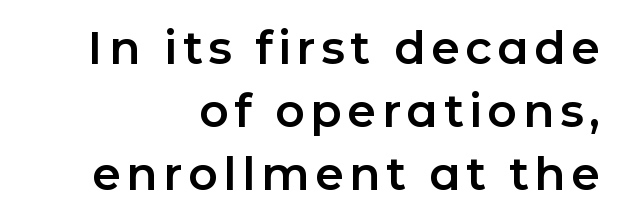
No feet cap the strokes, marking this as sans-serif type. The lines in this sample share a right terminus and differ only in where they begin. Italic? Not at all — the glyphs are vertical. You could not count columns in this text — the font is proportionally spaced. This rendering features lettering with no underline. These lines sit exactly where default settings would place them.
